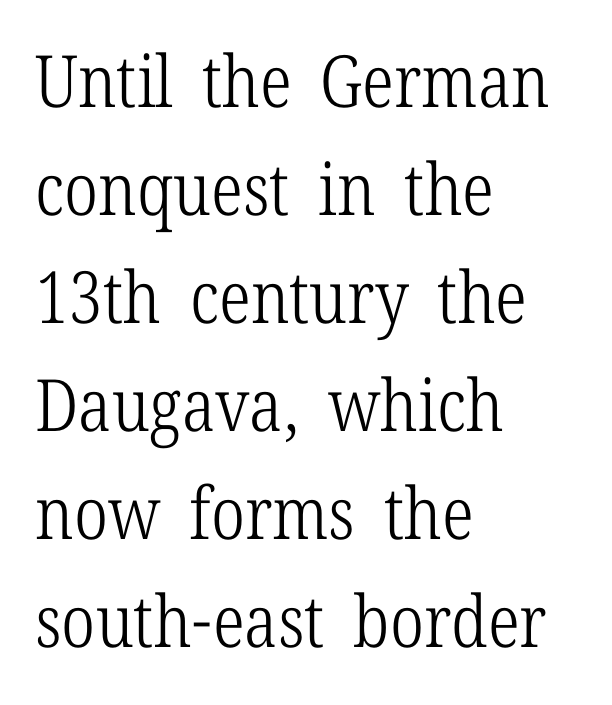
{"serif": "yes", "italic": "no", "bold": "no", "weight": "light", "width": "condensed", "stroke_contrast": "low", "x_height": "medium", "monospaced": "no", "underline": "no", "align": "left", "line_spacing": "normal", "line_spacing_ratio": 1.5, "letter_spacing": "normal", "letter_spacing_em": 0.0, "glyph_px": 72}
